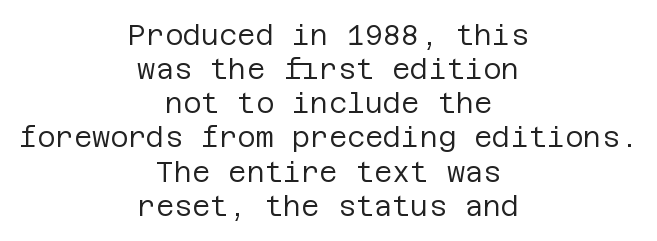
{"serif": "no", "italic": "no", "bold": "no", "weight": "regular", "width": "normal", "stroke_contrast": "low", "x_height": "large", "underline": "no", "align": "center", "line_spacing_ratio": 1.22, "letter_spacing": "normal", "letter_spacing_em": 0.0, "glyph_px": 28}
